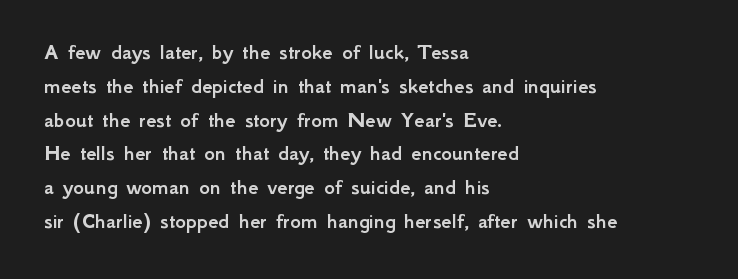
The image shows 23 px text type, upright; set left-aligned, normal line spacing (1.47x), normal letter spacing, not underlined.
